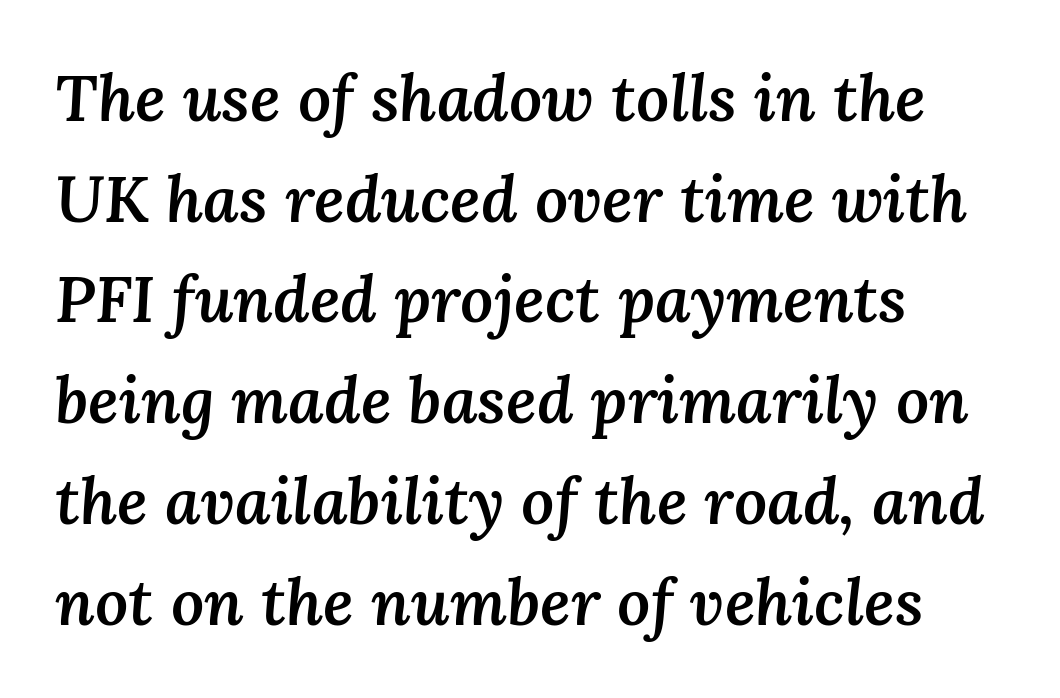
You could call the tracking neutral — neither tight nor loose. The axis of the letterforms is tilted away from vertical. Lines of text with bare space underneath. The face used here is a semibold: visibly heavier than regular, lighter than bold. The rendering anchors every line to the left-hand side. Think of a printed novel: that variable character pitch is what you see here.
